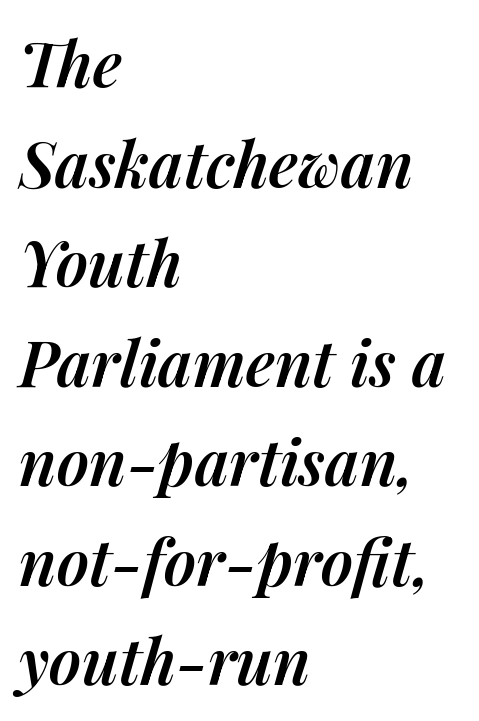
The image shows 63 px semibold type, italic (leaning right); set left-aligned, normal line spacing (1.58x), normal letter spacing, not underlined; medium stroke contrast and a medium x-height.
